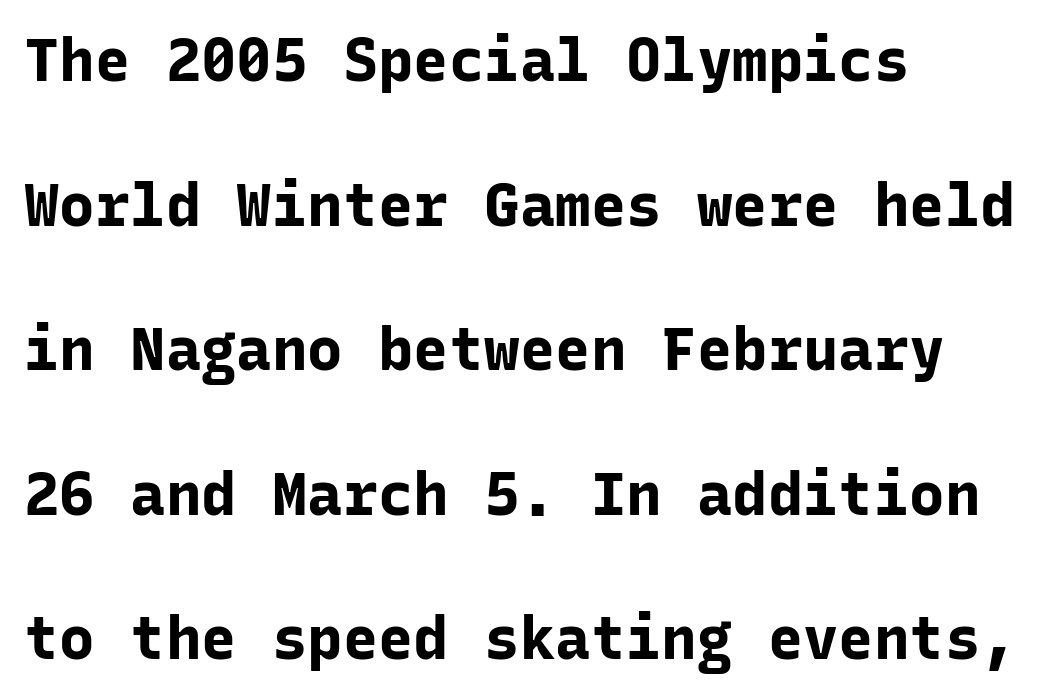
The passage shown has conventional tracking throughout. The lines are quadded left. Classification — sans serif. Emphasis by weight is at full strength: bold. Has an underline been added? It has not.
